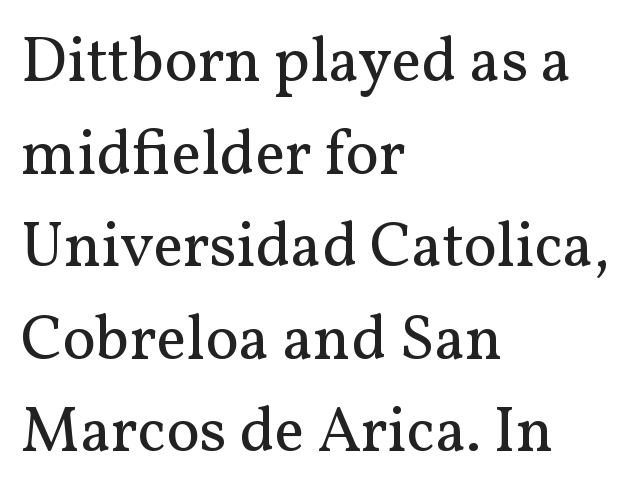
Each line starts at the same left margin while the right side varies. Does the type have serifs? Yes, each stem ends in a small foot. The space beneath each line is pristine and unruled. Is the letter spacing exaggerated? No — it looks like the ordinary default.
